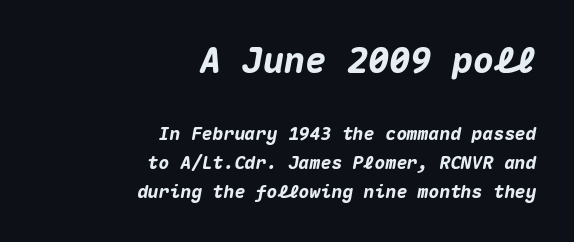
The image shows 35 px heavy type, italic (leaning right), monospaced; set right-aligned, normal line spacing (1.61x), normal letter spacing, not underlined; the first (top) block is 1.94x larger; medium stroke contrast and a medium x-height.
